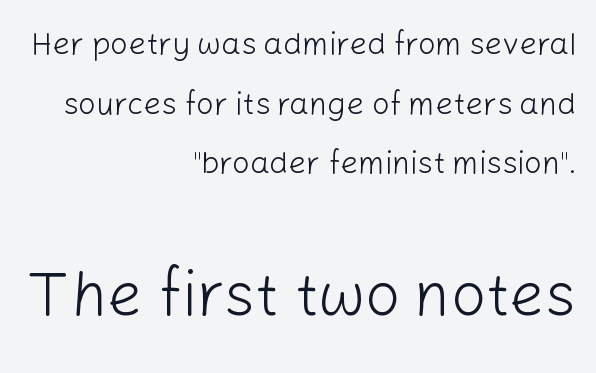
A typesetter would mark this as roman, not italic. Spacing verdict: proportional, widths tailored to each character. Examine the stroke ends and you'll find no serifs. The passage shown is not underscored anywhere. Tracking here is standard; glyphs follow each other at the usual distance. The rag falls on the left side of this text block.
